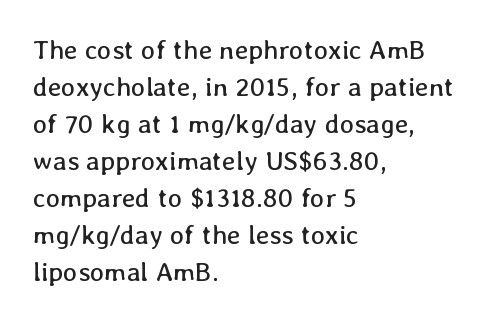
The image shows 27 px text type, upright; set left-aligned, normal line spacing (1.37x), normal letter spacing, not underlined.
